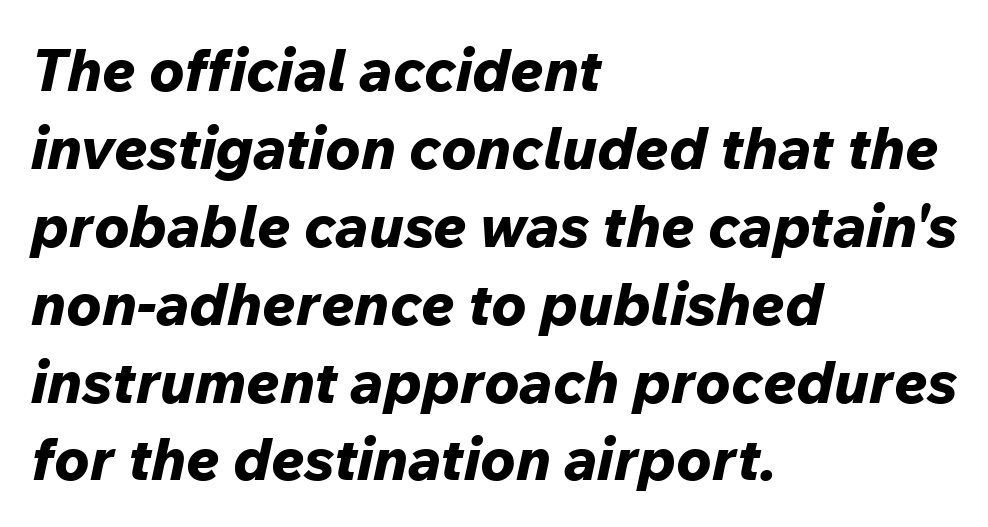
{"italic": "yes", "lean": "right", "slant_degrees": 12, "bold": "yes", "weight": "bold", "width": "normal", "stroke_contrast": "low", "x_height": "medium", "monospaced": "no", "underline": "no", "align": "left", "line_spacing": "normal", "line_spacing_ratio": 1.32, "letter_spacing": "normal", "letter_spacing_em": 0.0, "glyph_px": 59}
